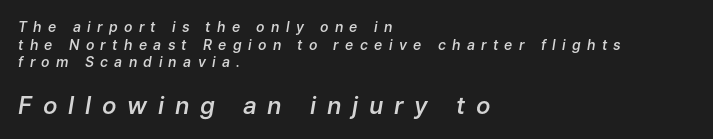
Q: Is the text bold? A: Semi-bold.
Q: Is the text italic (slanted)? A: Yes, it leans right by about 9 degrees.
Q: Is the text underlined? A: No.
Q: How is the paragraph aligned? A: Left-aligned.
Q: Is the spacing between letters normal or unusually wide? A: Unusually wide.
Q: Is the spacing between lines tight, normal or loose? A: Normal.
Q: Which block of text is set in a larger size, the first (top) or the second (bottom)? A: The second (bottom) one.
